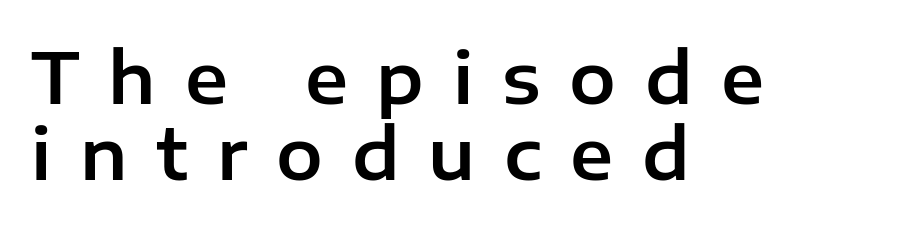
The image shows 70 px sans-serif type, upright; set left-aligned, tight line spacing (1.08x), unusually wide letter spacing (+0.41 em), not underlined; low stroke contrast and a medium x-height.
